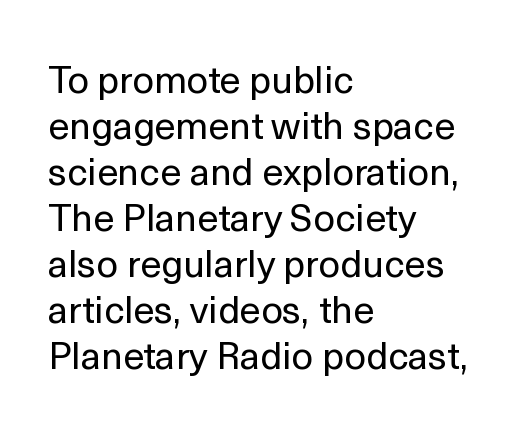
Observe the absence of serifs on each vertical stroke in this sample. Words appear dense and cohesive because spacing is normal. A clean baseline with only descenders dipping below it. Counters stay open thanks to moderate or lighter strokes. One-word summary of the alignment: left. Tall strokes in this sample are plumb rather than angled.
